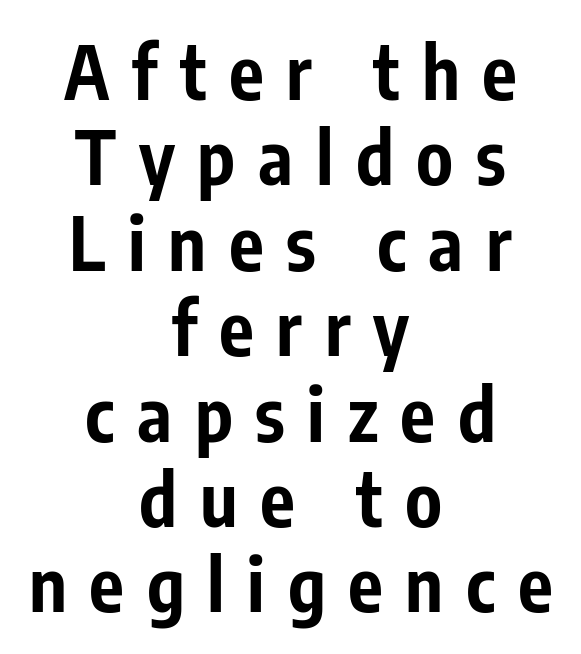
{"serif": "no", "italic": "no", "bold": "yes", "weight": "bold", "width": "condensed", "stroke_contrast": "low", "x_height": "medium", "monospaced": "no", "underline": "no", "align": "center", "line_spacing_ratio": 1.17, "letter_spacing": "wide", "letter_spacing_em": 0.31, "glyph_px": 73}
